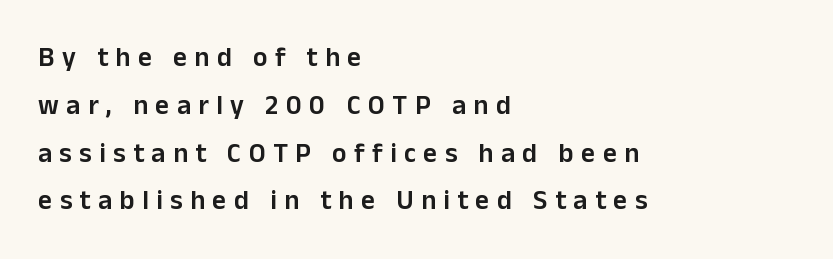
Q: Is the text bold? A: Semi-bold.
Q: Is the text italic (slanted)? A: No, it is upright.
Q: Is the text underlined? A: No.
Q: How is the paragraph aligned? A: Left-aligned.
Q: Is the spacing between letters normal or unusually wide? A: Unusually wide.
